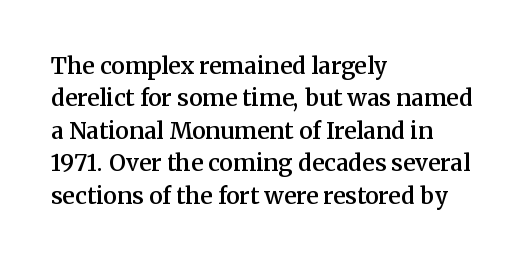
The image shows 23 px text type, upright; set left-aligned, normal line spacing (1.41x), normal letter spacing, not underlined.
